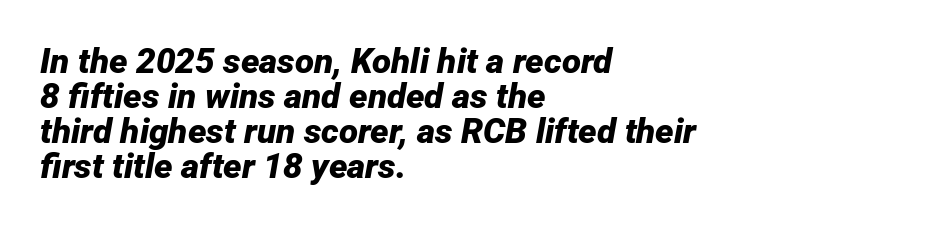
The image shows 35 px bold type, italic (leaning right); set left-aligned, tight line spacing (1.0x), normal letter spacing, not underlined; low stroke contrast and a medium x-height.
